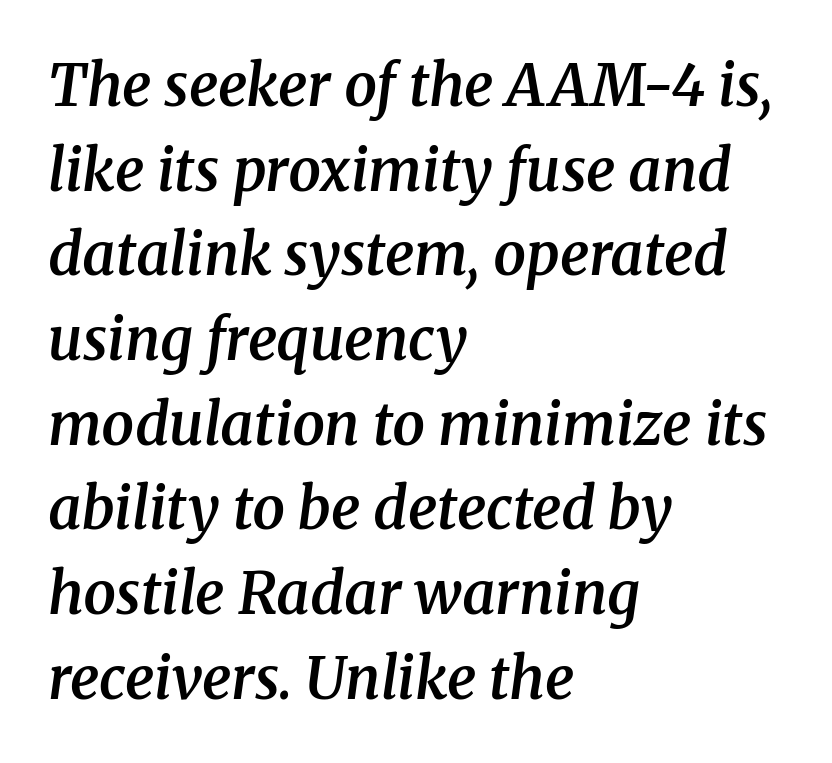
{"serif": "yes", "italic": "yes", "lean": "right", "slant_degrees": 8, "bold": "semi", "weight": "semibold", "width": "normal", "stroke_contrast": "medium", "x_height": "medium", "monospaced": "no", "underline": "no", "align": "left", "line_spacing": "normal", "line_spacing_ratio": 1.46, "letter_spacing": "normal", "letter_spacing_em": 0.0, "glyph_px": 58}
